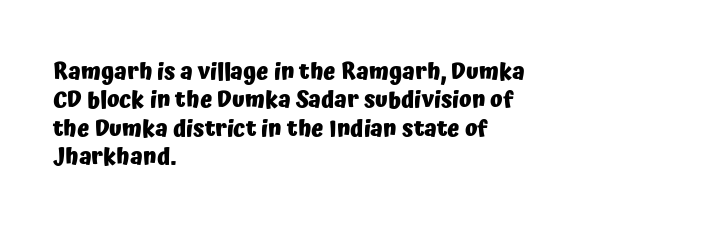
Plain, unruled lines of type. Heft: maximum for text — a bold. The tracking reads as untouched default to a designer's eye. Nope, not italic — everything's standing straight.
